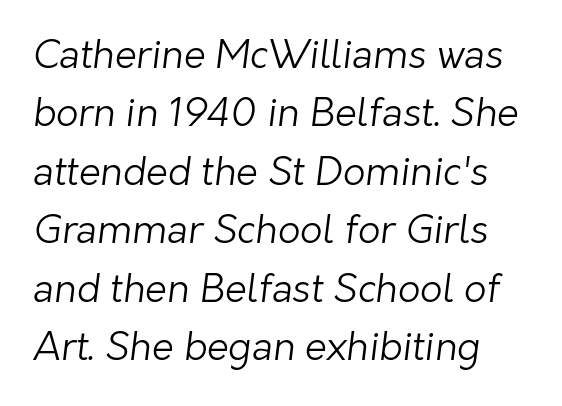
A typesetter would label this face a sans. The face used here is proportionally spaced, like ordinary book or web type. The strokes are not fattened; the text isn't bold. Letters rest on an invisible, unmarked baseline. Tracking value appears to be zero — textbook default spacing.
